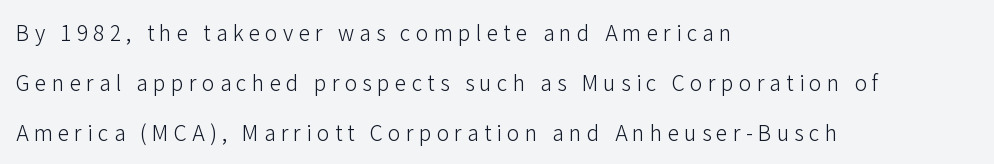
Q: Is the text bold? A: No.
Q: Is the text italic (slanted)? A: No, it is upright.
Q: Is the text underlined? A: No.
Q: How is the paragraph aligned? A: Left-aligned.
Q: Is the spacing between letters normal or unusually wide? A: Unusually wide.
Q: Is the spacing between lines tight, normal or loose? A: Loose.
